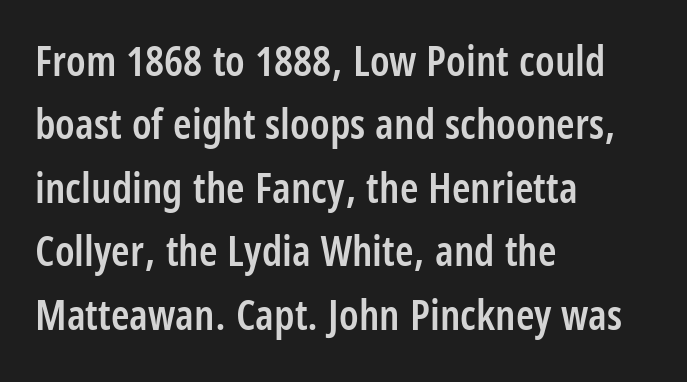
{"serif": "no", "italic": "no", "bold": "semi", "weight": "semibold", "width": "condensed", "stroke_contrast": "low", "x_height": "large", "monospaced": "no", "underline": "no", "align": "left", "line_spacing": "normal", "line_spacing_ratio": 1.51, "letter_spacing": "normal", "letter_spacing_em": 0.0, "glyph_px": 42}
